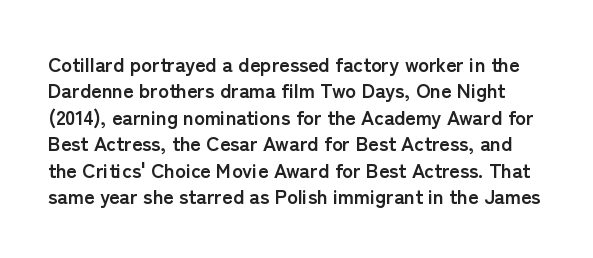
{"italic": "no", "bold": "yes", "underline": "no", "line_spacing": "normal", "line_spacing_ratio": 1.32, "letter_spacing": "normal", "letter_spacing_em": 0.0, "glyph_px": 20}
